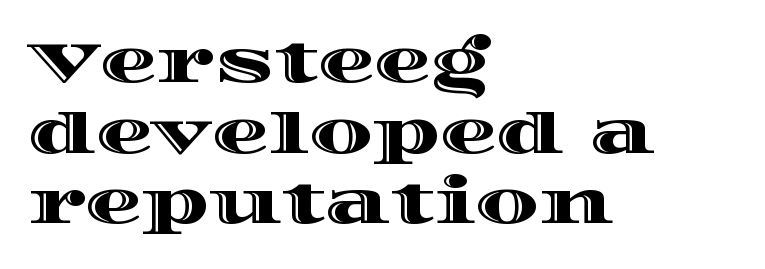
All the whitespace from short lines collects on the right. Nobody touched the tracking dial on this one. Ordinary non-slanted type is in use. Spacing verdict: proportional, widths tailored to each character. A bare baseline throughout the passage.
